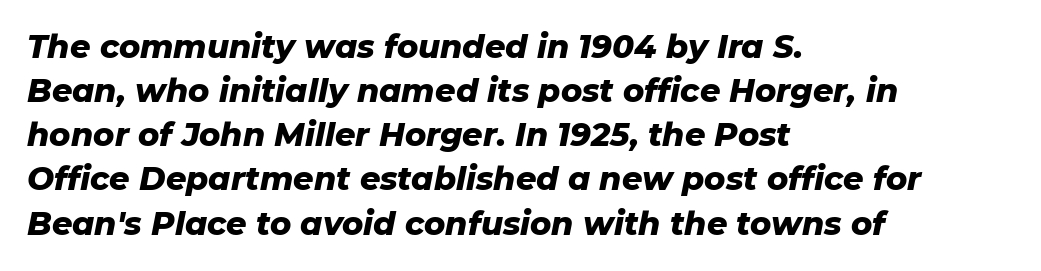
{"italic": "yes", "lean": "right", "slant_degrees": 11, "bold": "yes", "weight": "heavy", "width": "normal", "stroke_contrast": "low", "x_height": "medium", "monospaced": "no", "underline": "no", "align": "left", "line_spacing": "normal", "line_spacing_ratio": 1.38, "letter_spacing": "normal", "letter_spacing_em": 0.0, "glyph_px": 32}
